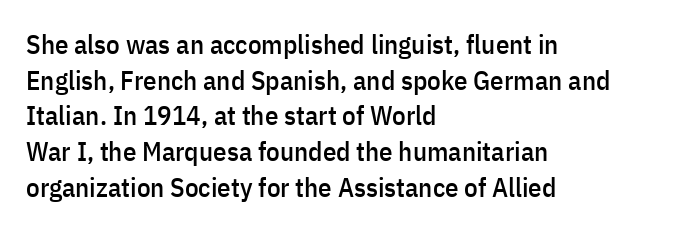
The image shows 27 px text type, upright; set left-aligned, normal line spacing (1.32x), normal letter spacing, not underlined.
